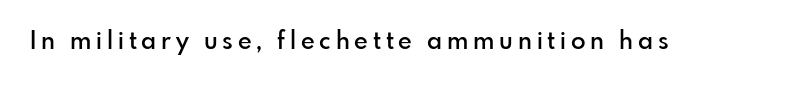
Posture: straight, roman, zero tilt. Rule under the text: the space is simply empty. Short note: letters widely spaced. The typesetting leans somewhat heavy: a semibold.
